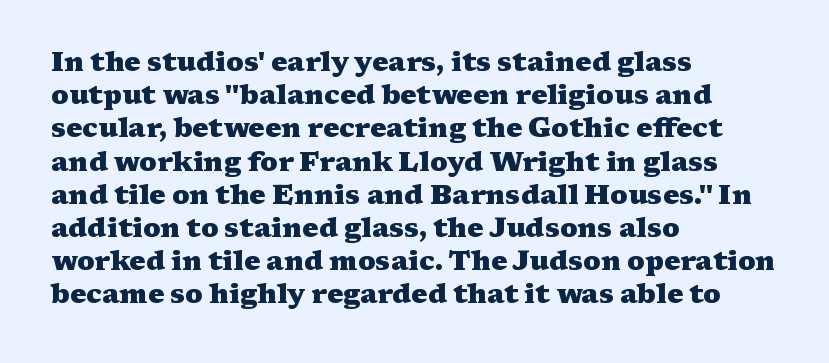
There is no visible air inserted between adjacent glyphs. In terms of weight, the rendering is a true, heavy bold. Visually the block forms a straight wall on the left and a jagged coastline on the right. Lines of text with bare space underneath. If you drew a line through each stem, it would be perfectly vertical.
